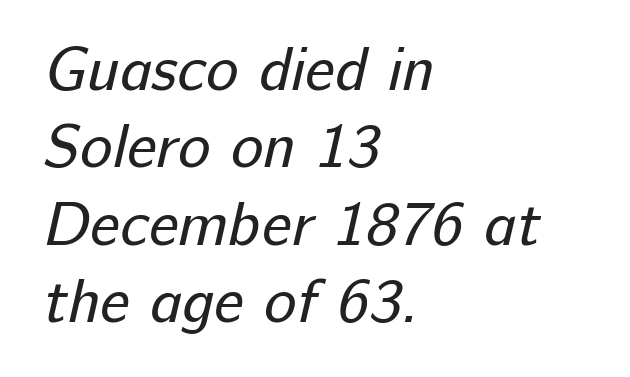
The image shows 61 px regular-weight sans-serif type; set left-aligned, normal line spacing (1.27x), normal letter spacing, not underlined; low stroke contrast and a medium x-height.
